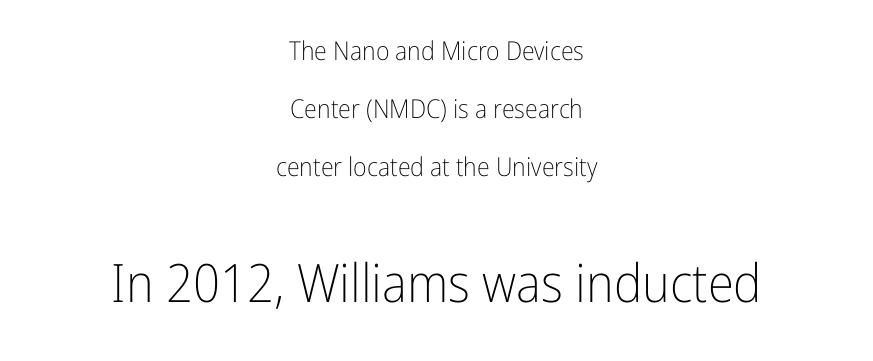
The image shows 53 px light, condensed sans-serif type, upright; set centered, loose line spacing (2.24x), normal letter spacing, not underlined; the second (bottom) block is 2.04x larger; low stroke contrast and a medium x-height.
